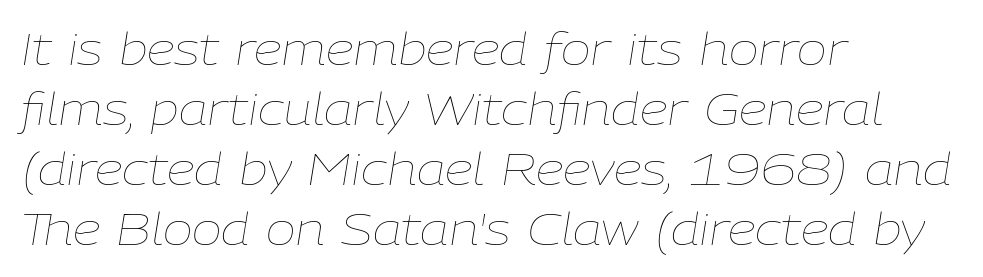
Plain, unruled lines of type. No extra ink here — the face is not bold. Default kerning and tracking; the words read as compact shapes. When letters slant like this, we call the style italic.
